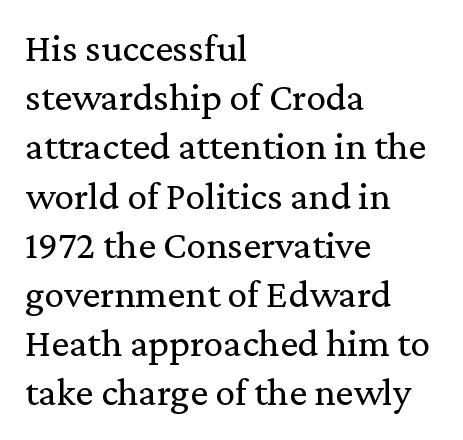
The image shows 40 px regular-weight serif type, upright; set left-aligned, line spacing 1.23x, normal letter spacing, not underlined; low stroke contrast and a medium x-height.
